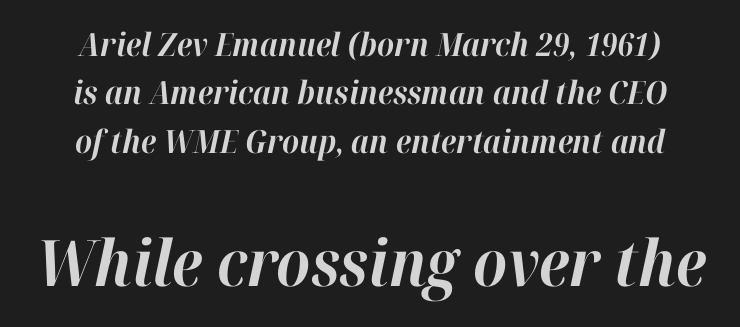
Looks like regular typesetting: each glyph gets only the width it needs. Normally led — the rows are evenly, conventionally spaced. Centered paragraph, ragged on both sides. The font's italic variant was chosen for this text. Does the weight exceed regular? Yes, all the way to bold.
